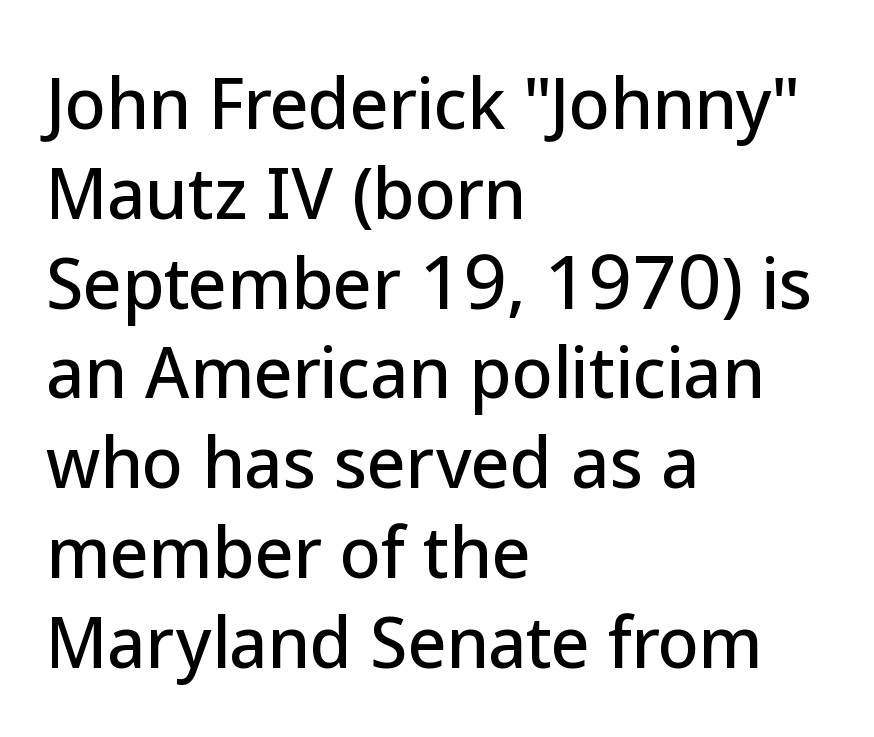
The line-height multiplier appears to be the usual default. Tracking here is standard; glyphs follow each other at the usual distance. The face used here is a sans, in the tradition of grotesques and geometrics. The paragraph shown leans on its left margin. The lettering holds an erect, upright posture throughout.
